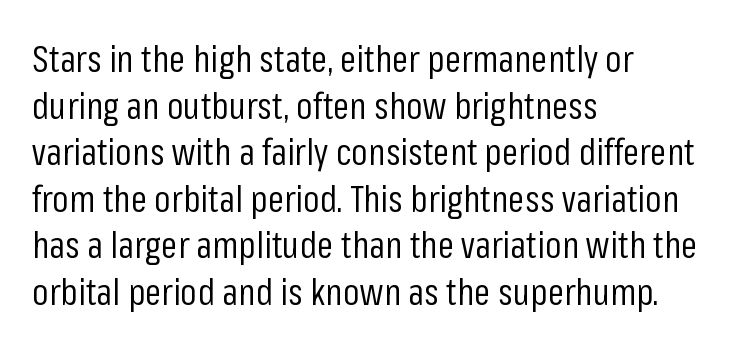
This is not heavy type; no bold has been used. Is the letter spacing exaggerated? No — it looks like the ordinary default. Does the leading feel generous? No, just average. Looks like regular typesetting: each glyph gets only the width it needs. Is there any slant? The stems are plumb.
